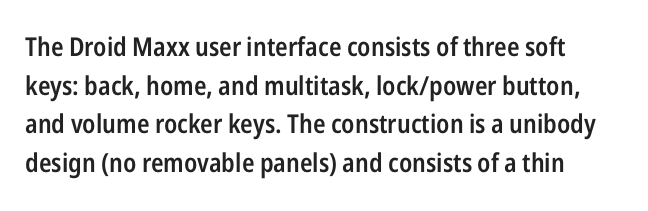
{"italic": "no", "bold": "semi", "underline": "no", "line_spacing": "normal", "line_spacing_ratio": 1.49, "letter_spacing": "normal", "letter_spacing_em": 0.0, "glyph_px": 26}
